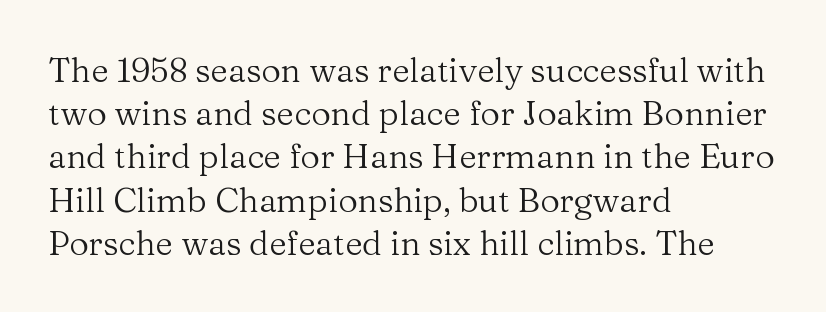
Horizontal bands of white between lines are of average thickness. The type family on display is of the serif kind. Posture: vertical. Is this a fixed-width face? No — the glyphs have proportional, varying widths. All the whitespace from short lines collects on the right. These lines keep a tight, regular rhythm from letter to letter.
